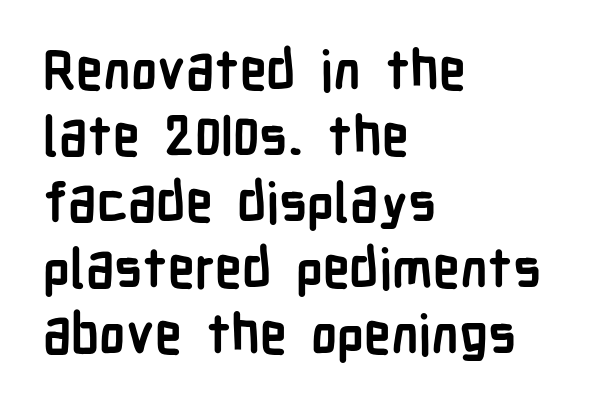
Q: Is the text bold? A: Yes.
Q: Is the text italic (slanted)? A: No, it is upright.
Q: Is the typeface a serif or a sans-serif typeface? A: Sans-serif.
Q: Is the text underlined? A: No.
Q: How is the paragraph aligned? A: Left-aligned.
Q: Is the spacing between letters normal or unusually wide? A: Normal.
Q: Width (condensed, normal, or wide)? A: Condensed.
Q: Stroke contrast? A: Low.
Q: x-height? A: Medium.
Q: Monospaced? A: No.
